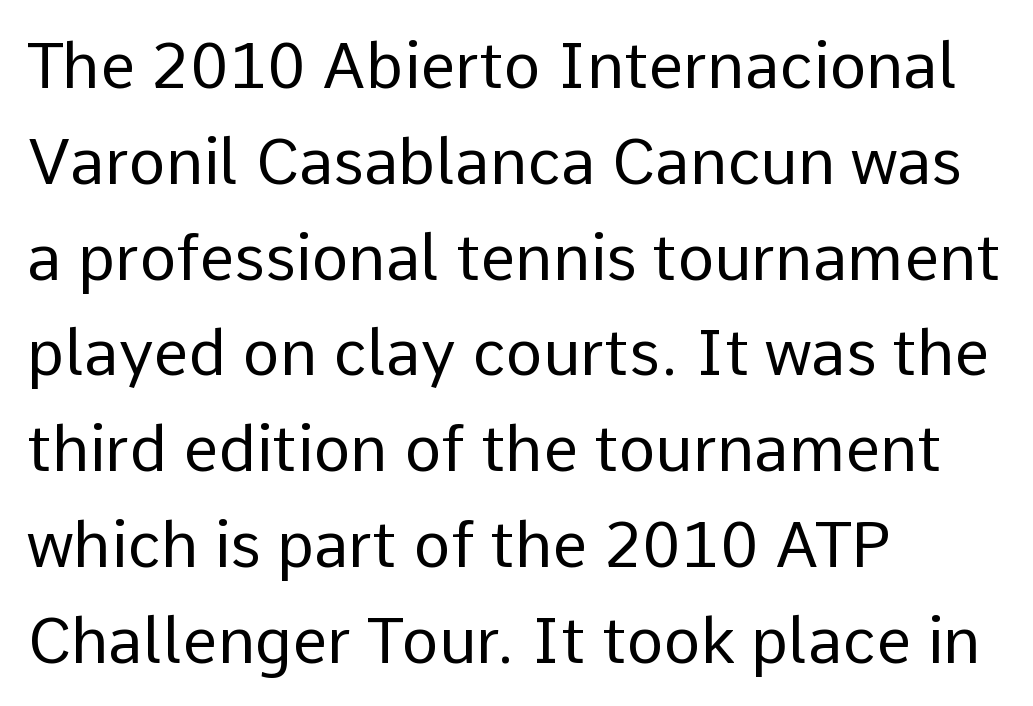
The words here are not underlined. The characters display no serif detailing; their extremities are plain. The letterforms sit shoulder to shoulder at normal distance. This sample has the flowing, uneven cadence of proportional lettering. The lettering holds an erect, upright posture throughout. The characters are drawn with everyday or finer stroke widths.
